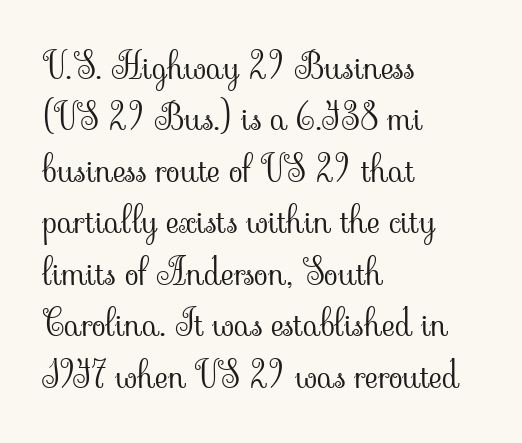
Unlike italic type, these characters show no tilt at all. Unbolded letterforms with no extra heft. Each line starts at the same left margin while the right side varies. Each letter keeps its own natural width here, so spacing adapts to shape. Note: serifs present on the glyphs.
